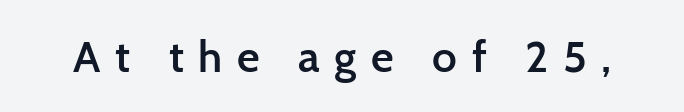
The image shows 44 px semibold sans-serif type, upright; set unusually wide letter spacing (+0.33 em), not underlined; low stroke contrast and a medium x-height.
